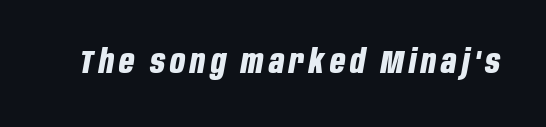
{"italic": "yes", "lean": "right", "slant_degrees": 10, "bold": "yes", "weight": "bold", "width": "condensed", "stroke_contrast": "low", "x_height": "large", "monospaced": "no", "underline": "no", "glyph_px": 33}
